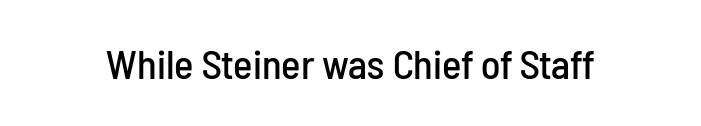
{"serif": "no", "italic": "no", "width": "condensed", "stroke_contrast": "low", "x_height": "medium", "monospaced": "no", "underline": "no", "letter_spacing": "normal", "letter_spacing_em": 0.0, "glyph_px": 41}
